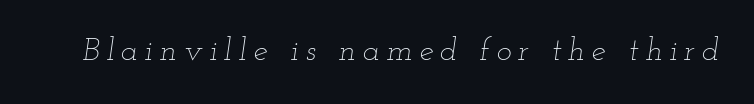
The image shows 32 px thin, wide type, italic (leaning right); set unusually wide letter spacing (+0.21 em), not underlined; low stroke contrast and a small x-height.
